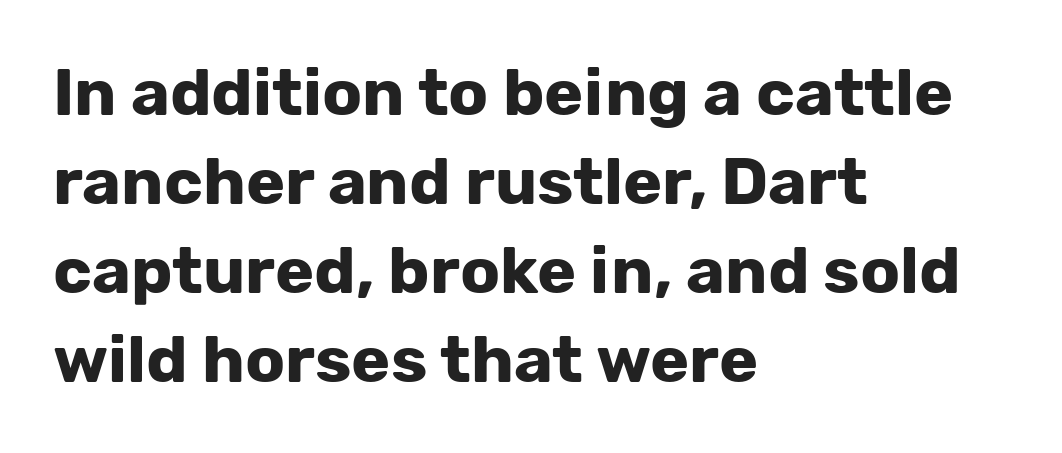
The image shows 66 px bold sans-serif type, upright; set left-aligned, normal line spacing (1.35x), normal letter spacing, not underlined; low stroke contrast and a medium x-height.
